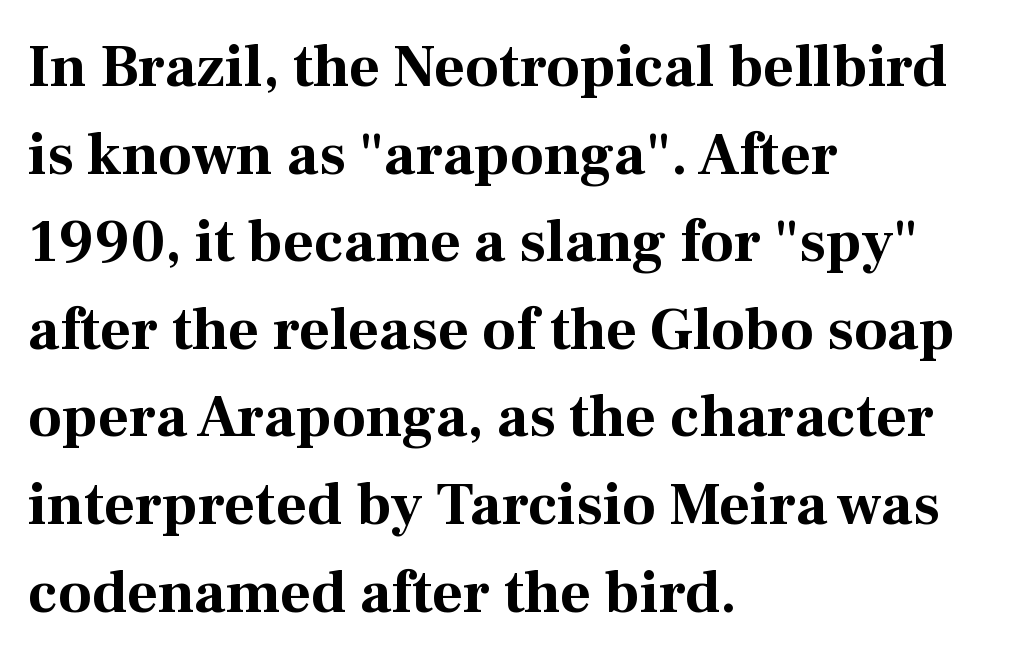
Lines of text with bare space underneath. Chunky letters — that's bold for sure. Leading: standard. Posture: vertical.
